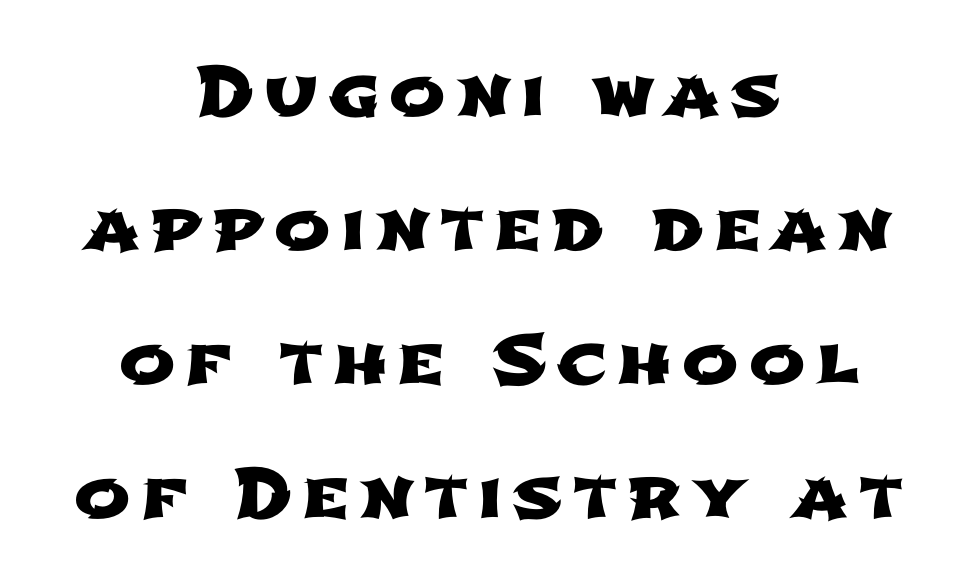
Q: Is the typeface a serif or a sans-serif typeface? A: Sans-serif.
Q: Is the text underlined? A: No.
Q: How is the paragraph aligned? A: Centered.
Q: Is the spacing between lines tight, normal or loose? A: Loose.
Q: Width (condensed, normal, or wide)? A: Wide.
Q: Stroke contrast? A: Low.
Q: x-height? A: Medium.
Q: Monospaced? A: No.
